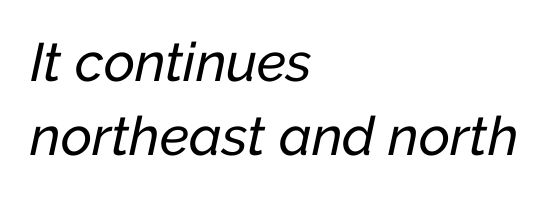
Tracking here is standard; glyphs follow each other at the usual distance. This sample uses an oblique cut, with every glyph tilted off the vertical. Quick note: underline off. Casual observation: everything's shoved over to the left. The space between consecutive lines is moderate. Is this a fixed-width face? No — the glyphs have proportional, varying widths.
